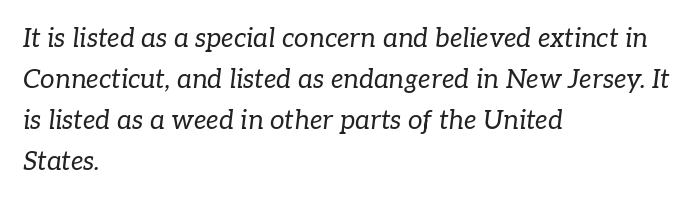
The image shows 26 px text type, italic (leaning right); set left-aligned, normal line spacing (1.58x), normal letter spacing, not underlined.
